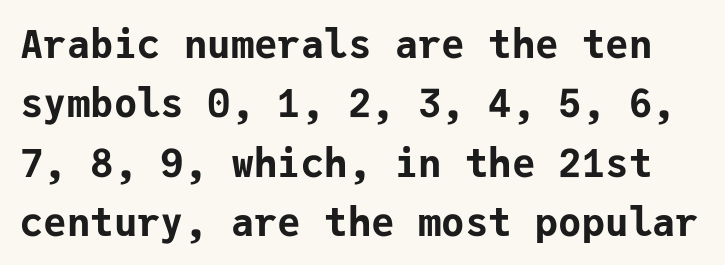
Q: Is the text bold? A: Yes.
Q: Is the text italic (slanted)? A: No, it is upright.
Q: Is the typeface a serif or a sans-serif typeface? A: Sans-serif.
Q: Is the text underlined? A: No.
Q: Is the spacing between letters normal or unusually wide? A: Normal.
Q: Is the spacing between lines tight, normal or loose? A: Normal.
Q: Width (condensed, normal, or wide)? A: Normal.
Q: Stroke contrast? A: Low.
Q: x-height? A: Medium.
Q: Monospaced? A: Yes.
